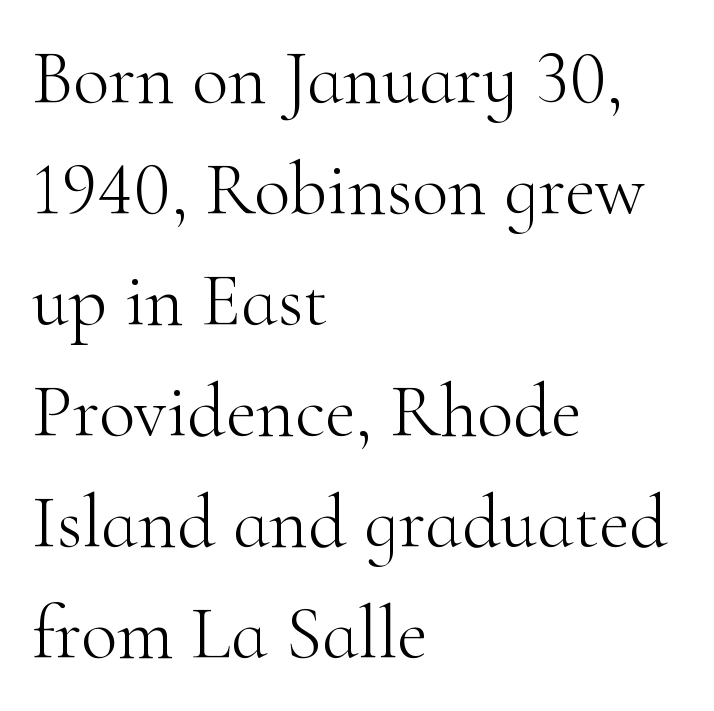
The image shows 75 px light serif type, upright; set left-aligned, normal line spacing (1.48x), normal letter spacing, not underlined; high stroke contrast and a small x-height.
